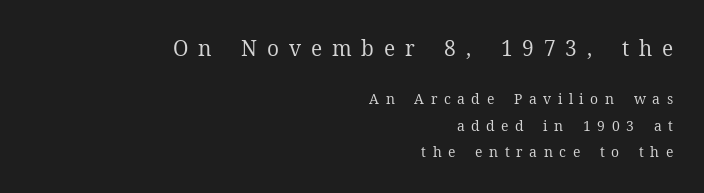
The image shows 21 px text type, upright; set right-aligned, line spacing 1.89x, unusually wide letter spacing (+0.47 em), not underlined; the first (top) block is 1.5x larger.
